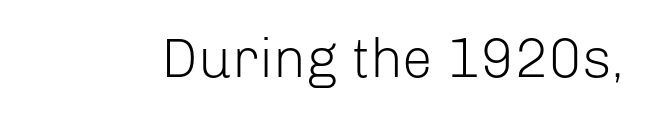
{"serif": "no", "italic": "no", "bold": "no", "weight": "light", "width": "normal", "stroke_contrast": "low", "x_height": "medium", "monospaced": "no", "underline": "no", "letter_spacing": "normal", "letter_spacing_em": 0.0, "glyph_px": 55}
